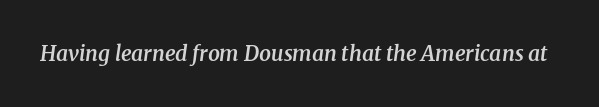
{"italic": "yes", "lean": "right", "slant_degrees": 8, "bold": "semi", "underline": "no", "letter_spacing": "normal", "letter_spacing_em": 0.0, "glyph_px": 21}
